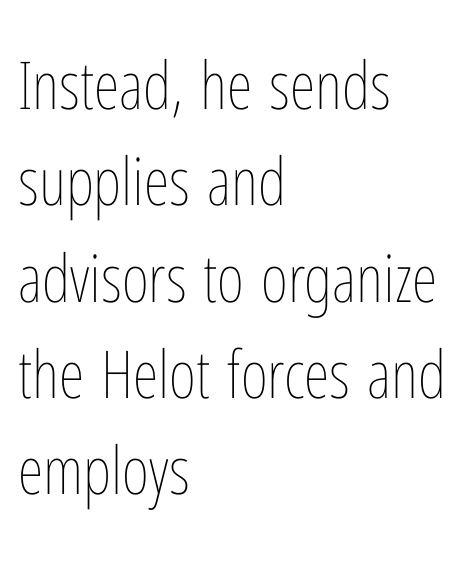
The image shows 66 px thin, condensed type, upright; set left-aligned, normal line spacing (1.46x), normal letter spacing, not underlined; low stroke contrast and a medium x-height.
